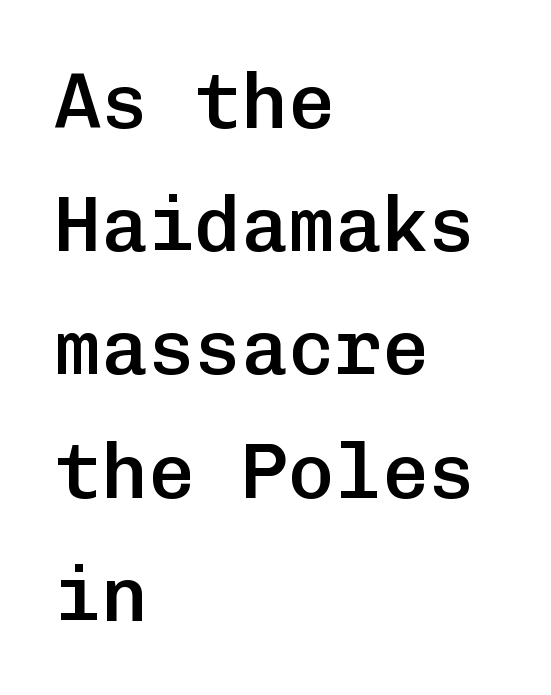
The image shows 78 px semibold sans-serif type, upright, monospaced; set left-aligned, normal line spacing (1.58x), normal letter spacing, not underlined; low stroke contrast and a medium x-height.
